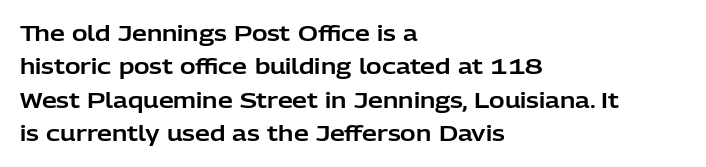
Nobody drew a line under any word here. A student would call this left alignment; a typographer would say flush left, rag right. Rendered with straight, roman letterforms. In terms of leading, this rendering sits right in the middle. Characters follow at the spacing the type designer built in.
